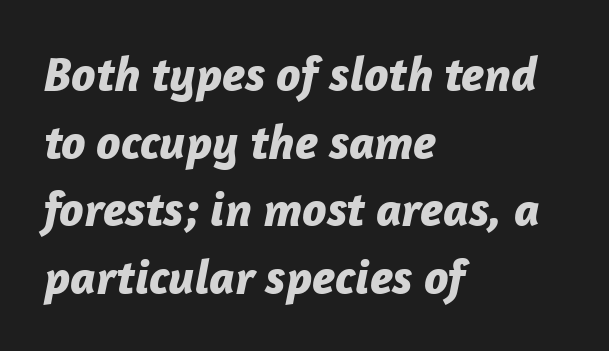
{"italic": "yes", "lean": "right", "slant_degrees": 12, "bold": "yes", "weight": "bold", "width": "normal", "stroke_contrast": "low", "x_height": "medium", "monospaced": "no", "underline": "no", "align": "left", "line_spacing": "normal", "line_spacing_ratio": 1.38, "letter_spacing": "normal", "letter_spacing_em": 0.0, "glyph_px": 49}
